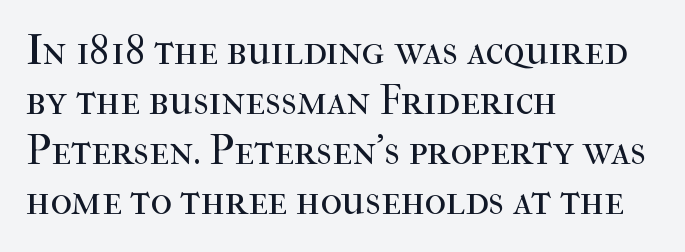
The area under the type is left untouched. Short and long lines alike share a common starting point at left. What stands out about the letter spacing? Nothing — it is the standard amount. Does the lettering tilt? It doesn't — this is upright. The letters look calm and open, with moderate or lighter stems.
